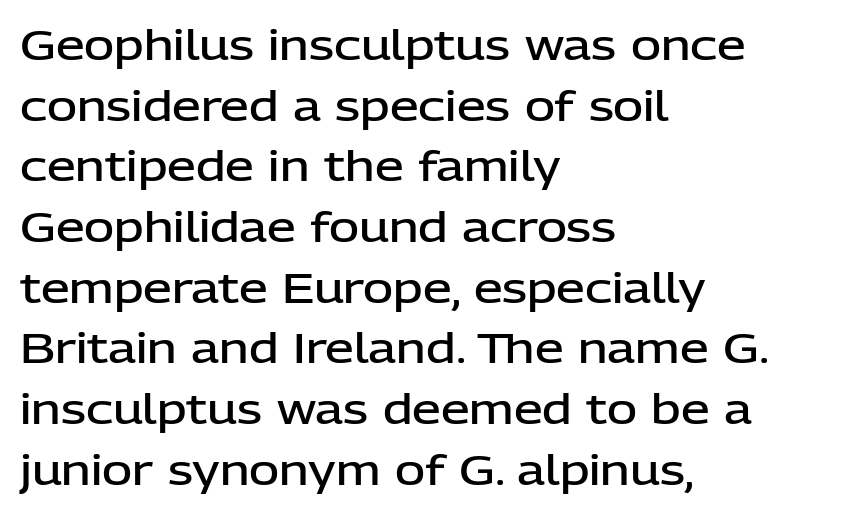
{"serif": "no", "italic": "no", "bold": "semi", "weight": "semibold", "width": "normal", "stroke_contrast": "low", "x_height": "medium", "monospaced": "no", "underline": "no", "align": "left", "line_spacing": "normal", "line_spacing_ratio": 1.48, "letter_spacing": "normal", "letter_spacing_em": 0.0, "glyph_px": 41}
